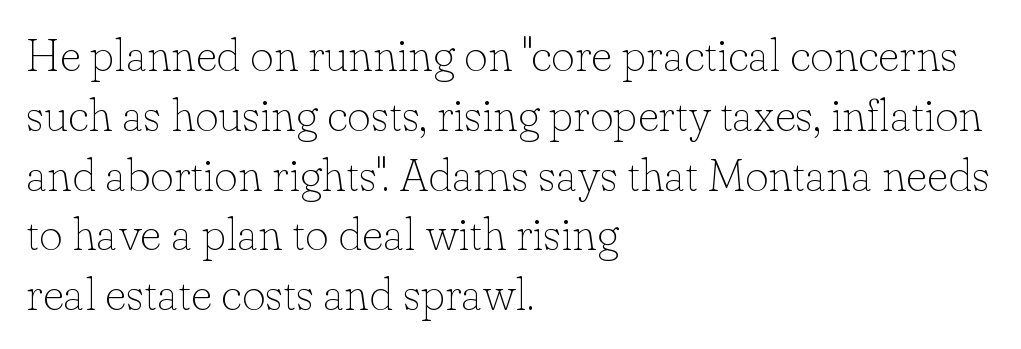
Is the stroke heavy? The answer is a plain regular-or-lighter. This rendering leaves character spacing at its baseline value. The space between consecutive lines is moderate. Here the designer chose a conventional face with non-uniform glyph widths.
